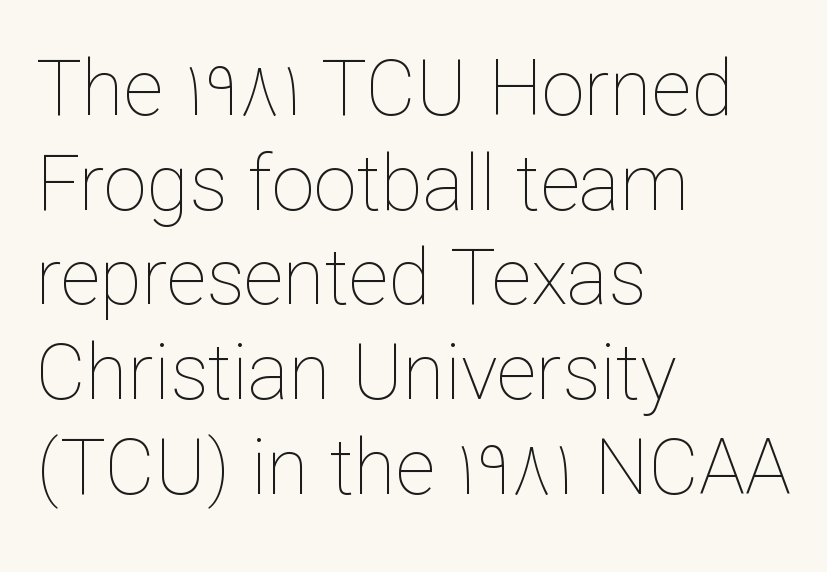
Q: Is the text bold? A: No.
Q: Is the text italic (slanted)? A: No, it is upright.
Q: Is the text underlined? A: No.
Q: How is the paragraph aligned? A: Left-aligned.
Q: Is the spacing between letters normal or unusually wide? A: Normal.
Q: Width (condensed, normal, or wide)? A: Normal.
Q: Stroke contrast? A: Low.
Q: x-height? A: Medium.
Q: Monospaced? A: No.
